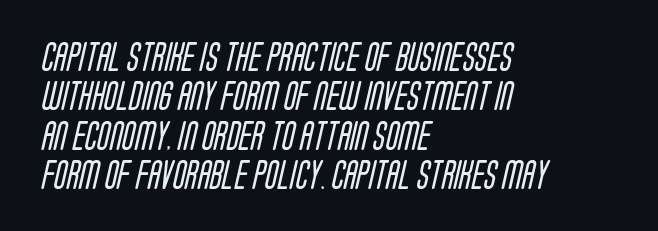
{"serif": "no", "bold": "no", "weight": "regular", "width": "condensed", "stroke_contrast": "low", "x_height": "large", "monospaced": "no", "underline": "no", "align": "left", "line_spacing": "normal", "line_spacing_ratio": 1.36, "letter_spacing": "normal", "letter_spacing_em": 0.0, "glyph_px": 29}
